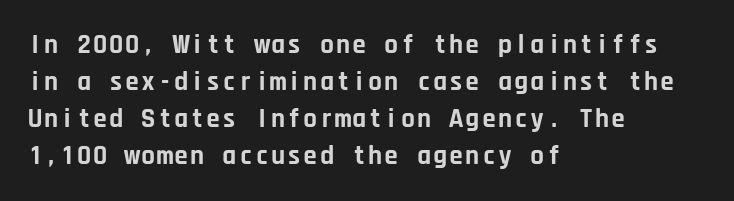
The image shows 27 px bold type, upright; set left-aligned, normal line spacing (1.37x), normal letter spacing, not underlined.
